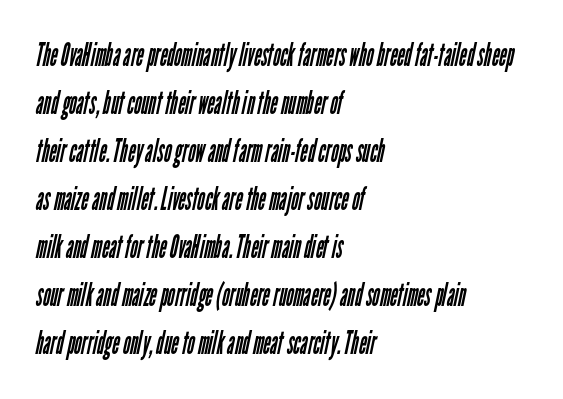
The image shows 32 px regular-weight, condensed sans-serif type; set left-aligned, normal line spacing (1.5x), normal letter spacing, not underlined; low stroke contrast and a medium x-height.
